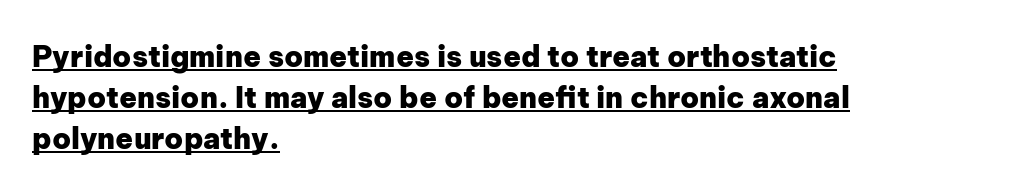
Q: Is the text bold? A: Yes.
Q: Is the text italic (slanted)? A: No, it is upright.
Q: Is the typeface a serif or a sans-serif typeface? A: Sans-serif.
Q: Is the text underlined? A: Yes.
Q: How is the paragraph aligned? A: Left-aligned.
Q: Is the spacing between letters normal or unusually wide? A: Normal.
Q: Is the spacing between lines tight, normal or loose? A: Normal.
Q: Width (condensed, normal, or wide)? A: Normal.
Q: Stroke contrast? A: Low.
Q: x-height? A: Medium.
Q: Monospaced? A: No.
